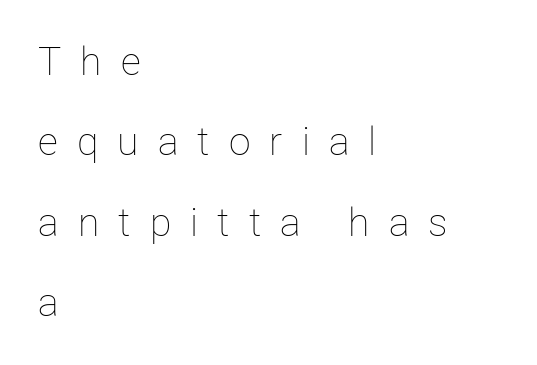
{"italic": "no", "bold": "no", "weight": "thin", "width": "normal", "stroke_contrast": "low", "x_height": "medium", "monospaced": "no", "underline": "no", "align": "left", "line_spacing": "loose", "line_spacing_ratio": 2.06, "letter_spacing": "wide", "letter_spacing_em": 0.49, "glyph_px": 39}
